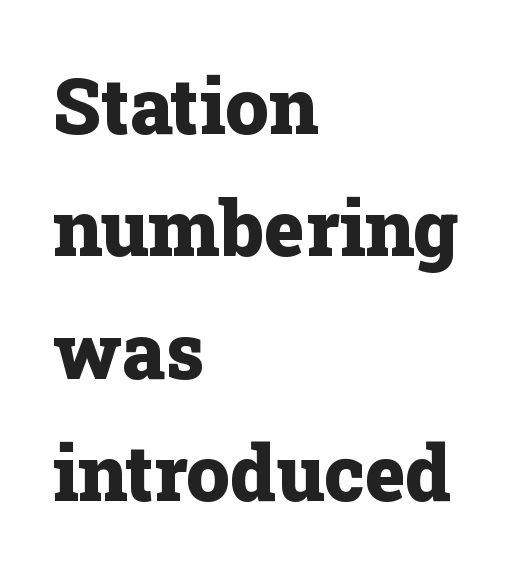
Q: Is the text bold? A: Yes.
Q: Is the text italic (slanted)? A: No, it is upright.
Q: Is the typeface a serif or a sans-serif typeface? A: Serif.
Q: Is the text underlined? A: No.
Q: How is the paragraph aligned? A: Left-aligned.
Q: Is the spacing between letters normal or unusually wide? A: Normal.
Q: Is the spacing between lines tight, normal or loose? A: Normal.
Q: Width (condensed, normal, or wide)? A: Normal.
Q: Stroke contrast? A: Low.
Q: x-height? A: Medium.
Q: Monospaced? A: No.
